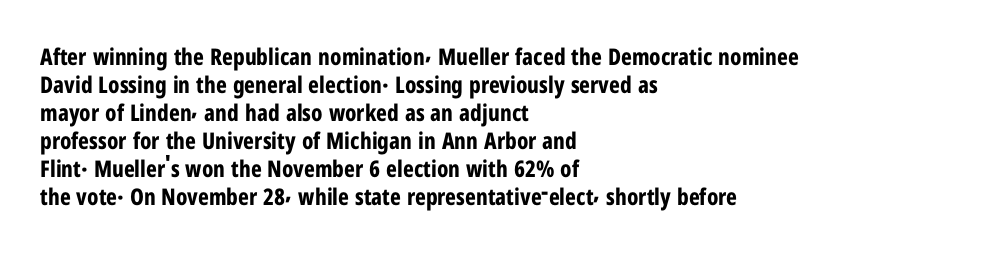
{"italic": "no", "bold": "yes", "underline": "no", "align": "left", "line_spacing_ratio": 1.22, "letter_spacing": "normal", "letter_spacing_em": 0.0, "glyph_px": 23}
